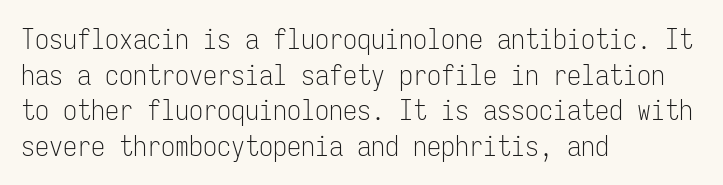
Q: Is the text bold? A: No.
Q: Is the text italic (slanted)? A: No, it is upright.
Q: Is the typeface a serif or a sans-serif typeface? A: Sans-serif.
Q: Is the text underlined? A: No.
Q: How is the paragraph aligned? A: Left-aligned.
Q: Is the spacing between letters normal or unusually wide? A: Normal.
Q: Is the spacing between lines tight, normal or loose? A: Normal.
Q: Width (condensed, normal, or wide)? A: Condensed.
Q: Stroke contrast? A: Low.
Q: x-height? A: Medium.
Q: Monospaced? A: Yes.
